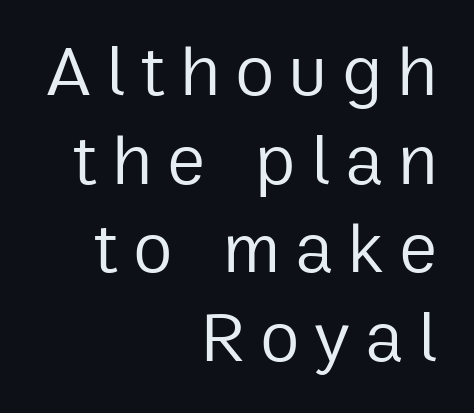
Q: Is the text bold? A: No.
Q: Is the text italic (slanted)? A: No, it is upright.
Q: Is the typeface a serif or a sans-serif typeface? A: Sans-serif.
Q: Is the text underlined? A: No.
Q: How is the paragraph aligned? A: Right-aligned.
Q: Is the spacing between letters normal or unusually wide? A: Unusually wide.
Q: Width (condensed, normal, or wide)? A: Normal.
Q: Stroke contrast? A: Low.
Q: x-height? A: Medium.
Q: Monospaced? A: No.
